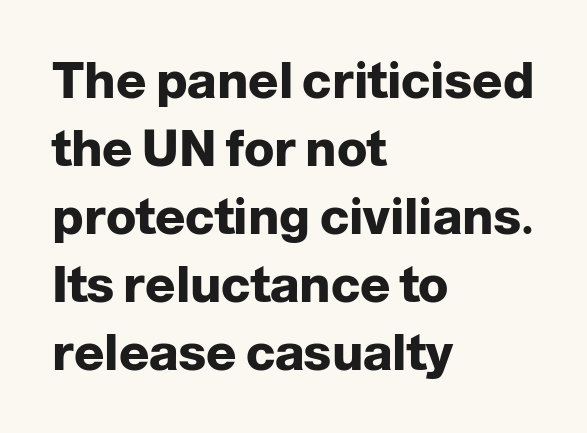
Q: Is the text bold? A: Yes.
Q: Is the text italic (slanted)? A: No, it is upright.
Q: Is the typeface a serif or a sans-serif typeface? A: Sans-serif.
Q: Is the text underlined? A: No.
Q: How is the paragraph aligned? A: Left-aligned.
Q: Is the spacing between letters normal or unusually wide? A: Normal.
Q: Is the spacing between lines tight, normal or loose? A: Normal.
Q: Width (condensed, normal, or wide)? A: Normal.
Q: Stroke contrast? A: Low.
Q: x-height? A: Medium.
Q: Monospaced? A: No.
